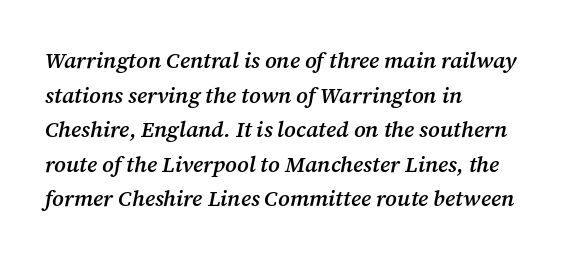
The image shows 22 px text type, italic (leaning right); set left-aligned, normal line spacing (1.57x), normal letter spacing, not underlined.
